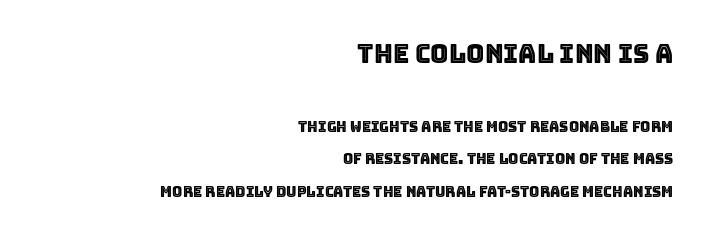
Larger block? The one above; the one below is distinctly smaller. The rendering anchors every line to the right-hand side. Ascenders rise straight up at ninety degrees. Tracking value appears to be zero — textbook default spacing. No word sits above an underline.
